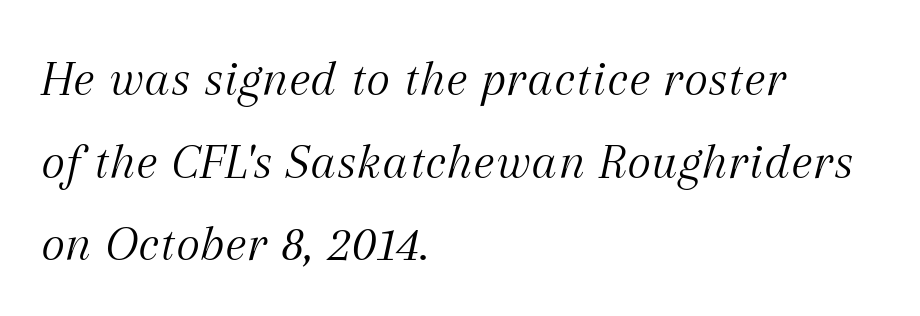
The image shows 52 px light serif type, italic (leaning right); set left-aligned, normal line spacing (1.59x), normal letter spacing, not underlined; medium stroke contrast and a medium x-height.
